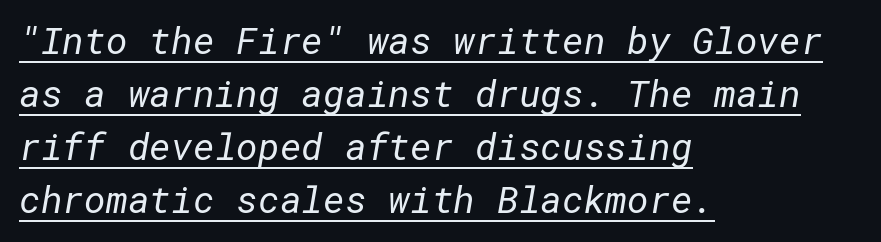
Q: Is the text bold? A: No.
Q: Is the typeface a serif or a sans-serif typeface? A: Sans-serif.
Q: Is the text underlined? A: Yes.
Q: How is the paragraph aligned? A: Left-aligned.
Q: Is the spacing between letters normal or unusually wide? A: Normal.
Q: Is the spacing between lines tight, normal or loose? A: Normal.
Q: Width (condensed, normal, or wide)? A: Normal.
Q: Stroke contrast? A: Low.
Q: x-height? A: Medium.
